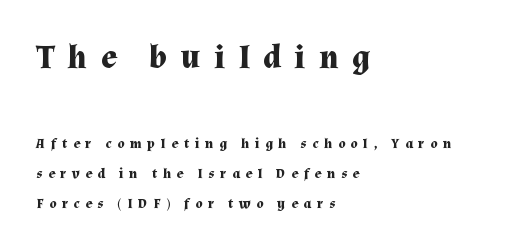
Leftover space on each line is placed entirely after the last word. The strip under each line holds only bare page. Characters follow at a spacing far wider than the type designer built in. The passage shown is typeset with a serif family. Which of the two is more prominent by size? The first, at the top. Varying glyph widths throughout — classic text-font behaviour.
